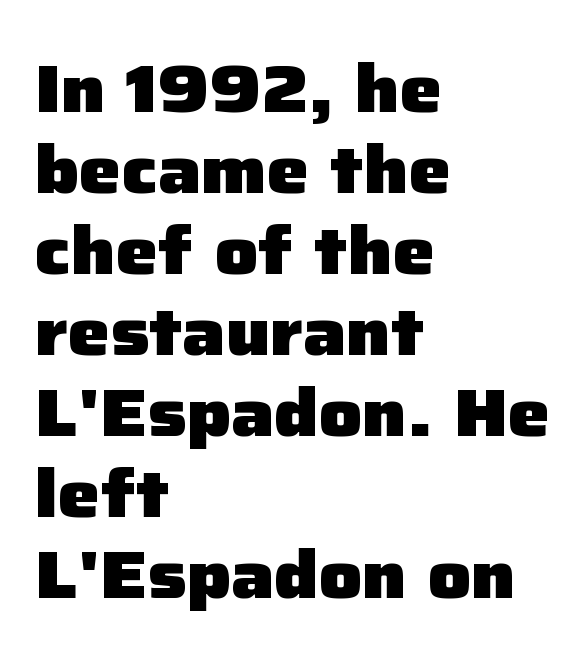
{"serif": "no", "italic": "no", "bold": "yes", "weight": "heavy", "width": "normal", "stroke_contrast": "low", "x_height": "medium", "monospaced": "no", "underline": "no", "align": "left", "line_spacing_ratio": 1.21, "letter_spacing": "normal", "letter_spacing_em": 0.0, "glyph_px": 67}
